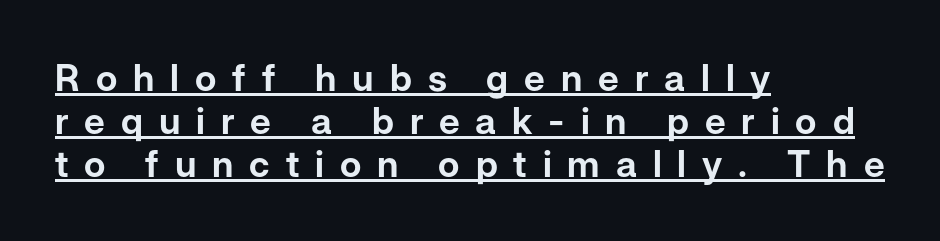
Q: Is the text italic (slanted)? A: No, it is upright.
Q: Is the typeface a serif or a sans-serif typeface? A: Sans-serif.
Q: Is the text underlined? A: Yes.
Q: How is the paragraph aligned? A: Left-aligned.
Q: Is the spacing between letters normal or unusually wide? A: Unusually wide.
Q: Width (condensed, normal, or wide)? A: Normal.
Q: Stroke contrast? A: Low.
Q: x-height? A: Medium.
Q: Monospaced? A: No.
